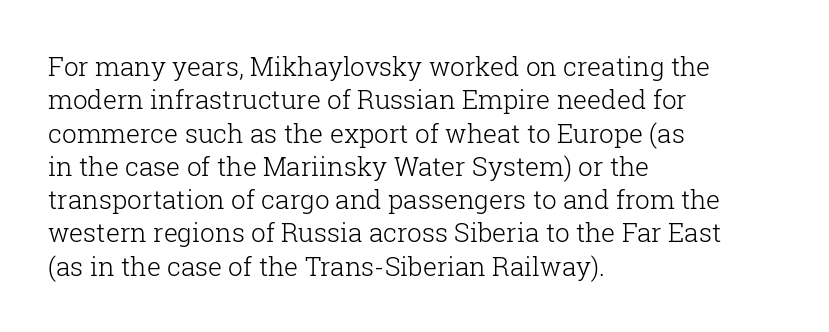
The image shows 26 px text type, upright; set left-aligned, normal line spacing (1.28x), normal letter spacing, not underlined.
